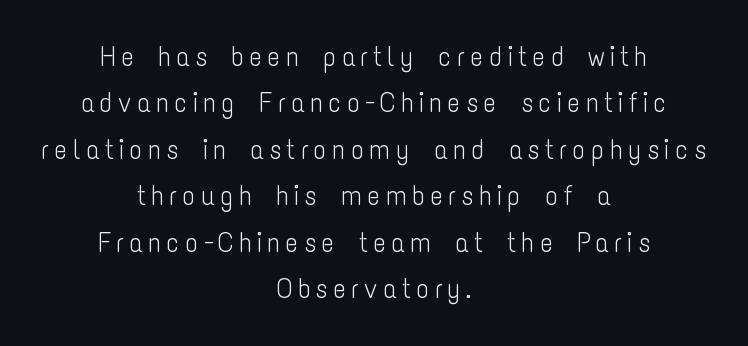
The image shows 28 px light, condensed sans-serif type, upright; set centered, normal line spacing (1.66x), not underlined; low stroke contrast and a medium x-height.
